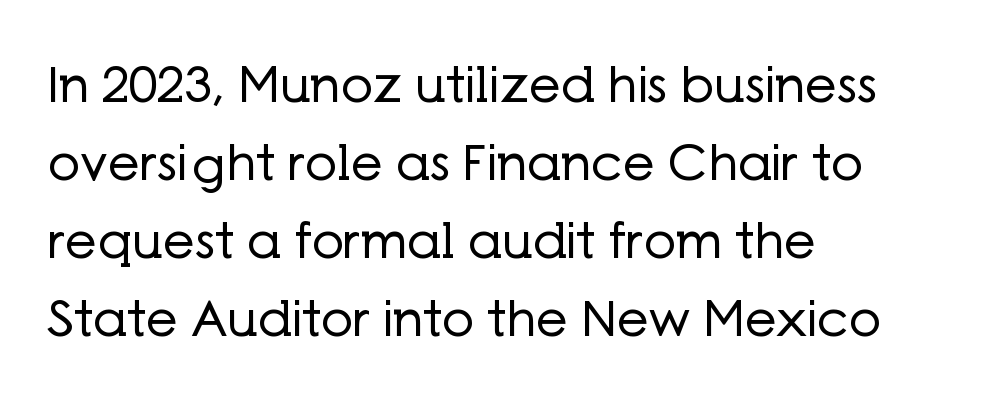
{"serif": "no", "italic": "no", "bold": "no", "weight": "regular", "width": "normal", "stroke_contrast": "low", "x_height": "medium", "monospaced": "no", "underline": "no", "align": "left", "line_spacing": "normal", "line_spacing_ratio": 1.56, "letter_spacing": "normal", "letter_spacing_em": 0.0, "glyph_px": 50}
